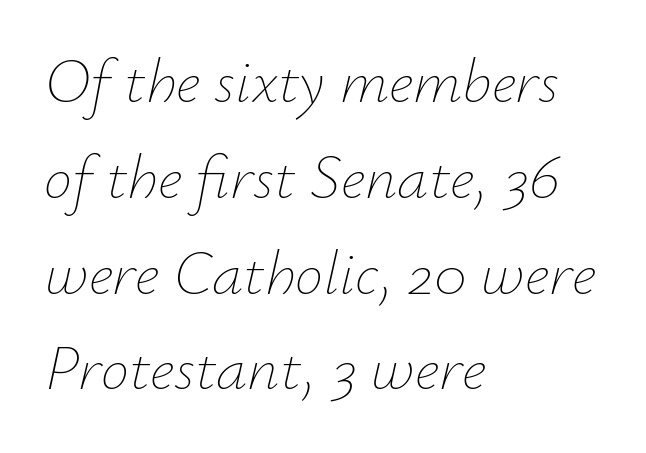
Think of a printed novel: that variable character pitch is what you see here. A normal amount of white space separates one row of letters from the next. The face looks like a standard text weight, possibly lighter. The rendering keeps characters at their native spacing. Notice how the passage keeps a crisp vertical edge on the left only. Just letters on the line, the space beneath them empty.
